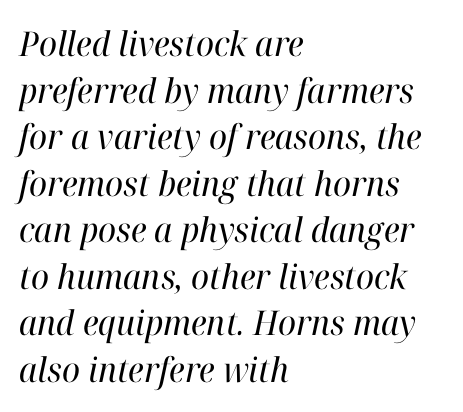
The image shows 34 px regular-weight serif type, italic (leaning right); set left-aligned, normal line spacing (1.37x), normal letter spacing, not underlined; high stroke contrast and a medium x-height.
